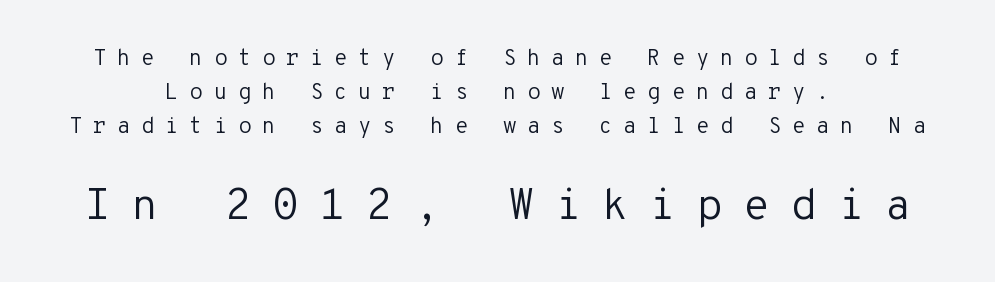
Q: Is the text bold? A: No.
Q: Is the text italic (slanted)? A: No, it is upright.
Q: Is the typeface a serif or a sans-serif typeface? A: Sans-serif.
Q: Is the text underlined? A: No.
Q: How is the paragraph aligned? A: Centered.
Q: Is the spacing between letters normal or unusually wide? A: Unusually wide.
Q: Is the spacing between lines tight, normal or loose? A: Normal.
Q: Which block of text is set in a larger size, the first (top) or the second (bottom)? A: The second (bottom) one.
Q: Width (condensed, normal, or wide)? A: Normal.
Q: Stroke contrast? A: Low.
Q: x-height? A: Medium.
Q: Monospaced? A: Yes.
